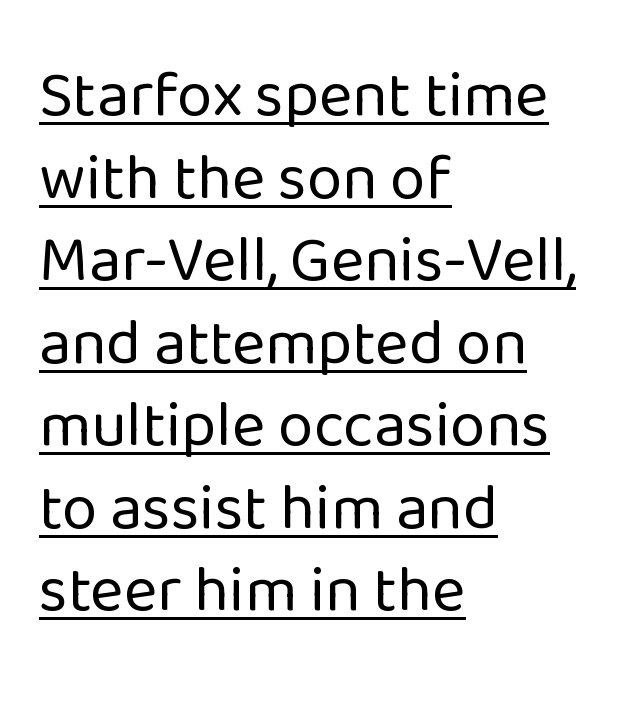
The image shows 64 px regular-weight sans-serif type, upright; set left-aligned, normal line spacing (1.29x), normal letter spacing, underlined; low stroke contrast and a medium x-height.
